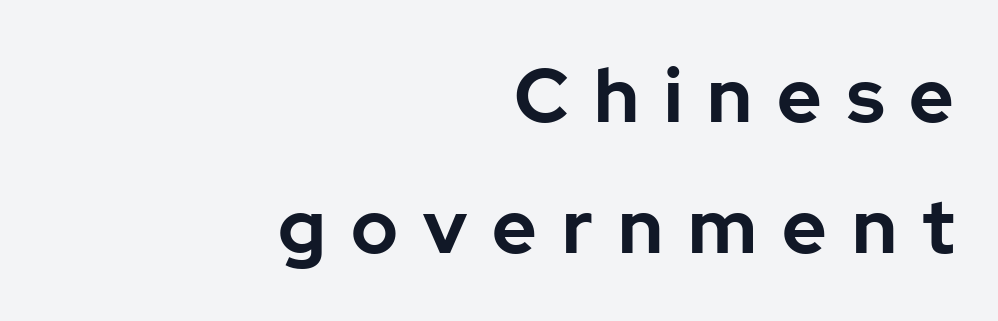
The lettering stays uniformly vertical, giving the passage a roman look. This sample has the flowing, uneven cadence of proportional lettering. Which margin do the lines hug? The right one — the left edge is uneven. Is this a sans? Yes — the strokes have no serifs. The face used here is rendered with a markedly widened letterfit. Just letters on the line, the space beneath them empty.
